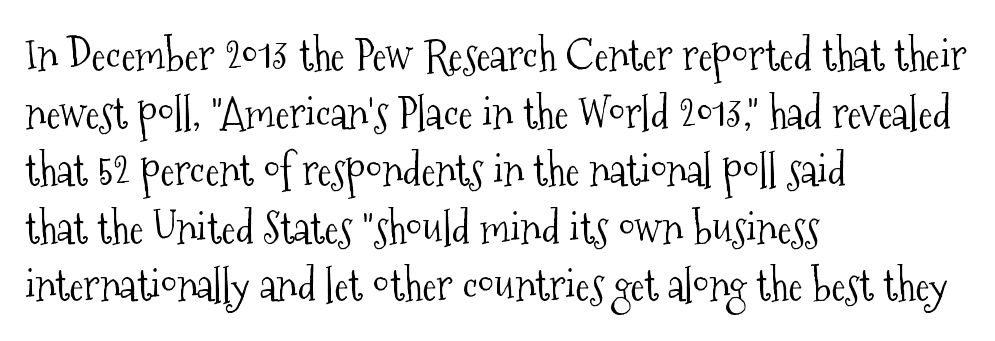
Q: Is the text bold? A: No.
Q: Is the text italic (slanted)? A: No, it is upright.
Q: Is the typeface a serif or a sans-serif typeface? A: Serif.
Q: Is the text underlined? A: No.
Q: How is the paragraph aligned? A: Left-aligned.
Q: Is the spacing between letters normal or unusually wide? A: Normal.
Q: Is the spacing between lines tight, normal or loose? A: Normal.
Q: Width (condensed, normal, or wide)? A: Condensed.
Q: Stroke contrast? A: Medium.
Q: x-height? A: Medium.
Q: Monospaced? A: No.
